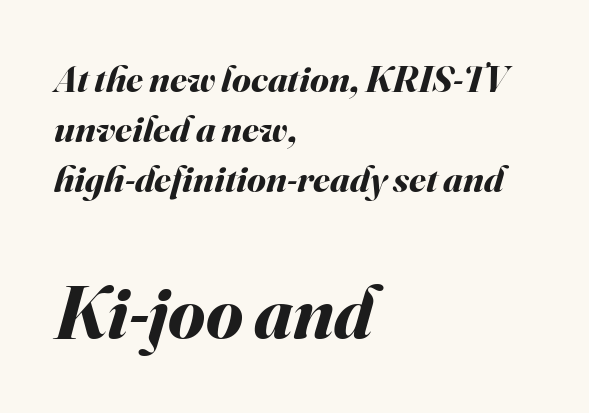
{"italic": "yes", "lean": "right", "slant_degrees": 16, "bold": "yes", "weight": "bold", "width": "normal", "stroke_contrast": "medium", "x_height": "small", "monospaced": "no", "underline": "no", "align": "left", "line_spacing": "normal", "line_spacing_ratio": 1.32, "letter_spacing": "normal", "letter_spacing_em": 0.0, "larger_block": "second", "size_ratio": 1.97, "glyph_px": 75}
